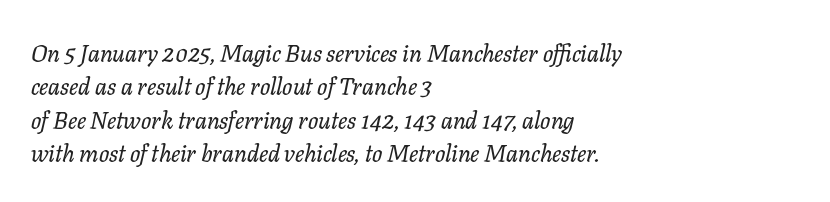
Q: Is the text italic (slanted)? A: Yes, it leans right by about 11 degrees.
Q: Is the text underlined? A: No.
Q: How is the paragraph aligned? A: Left-aligned.
Q: Is the spacing between letters normal or unusually wide? A: Normal.
Q: Is the spacing between lines tight, normal or loose? A: Normal.
